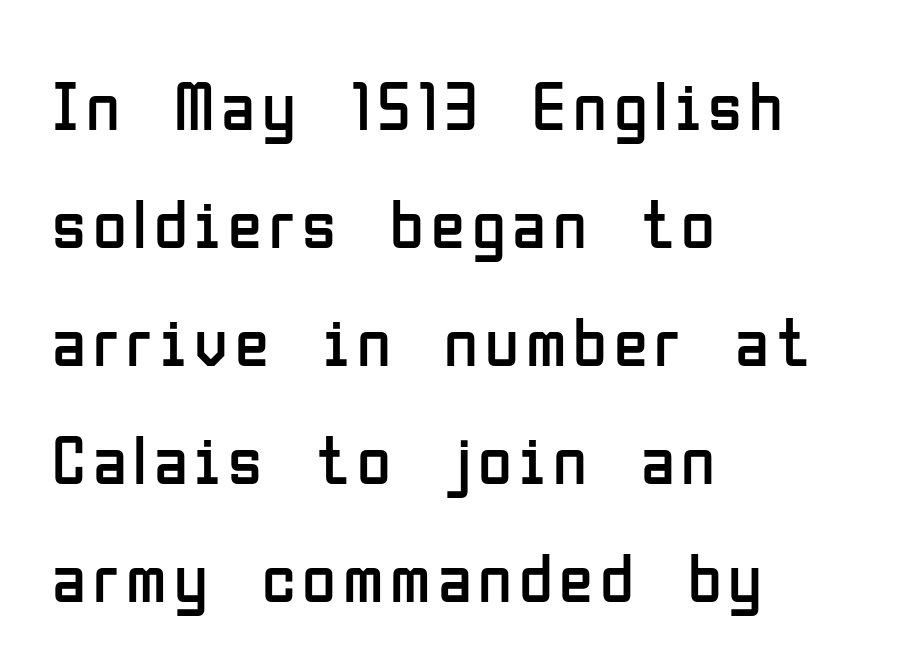
Each line starts at the same left margin while the right side varies. The face used here is a sans, in the tradition of grotesques and geometrics. Every character sits straight up, as roman type does. Character widths vary here, with narrow letters taking less room than wide ones. The strokes carry an ordinary text weight at most.
